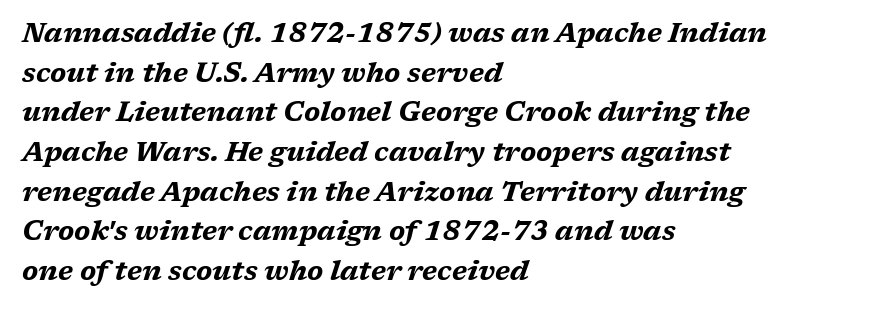
{"italic": "yes", "lean": "right", "slant_degrees": 17, "bold": "yes", "underline": "no", "align": "left", "line_spacing": "normal", "line_spacing_ratio": 1.47, "letter_spacing": "normal", "letter_spacing_em": 0.0, "glyph_px": 27}
